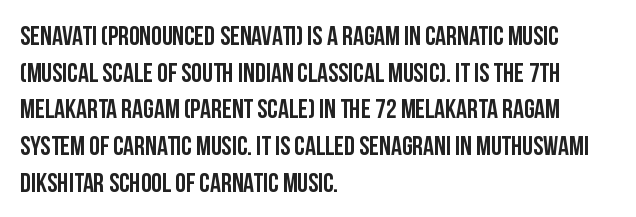
{"italic": "no", "underline": "no", "align": "left", "line_spacing": "normal", "line_spacing_ratio": 1.36, "letter_spacing": "normal", "letter_spacing_em": 0.0, "glyph_px": 27}
